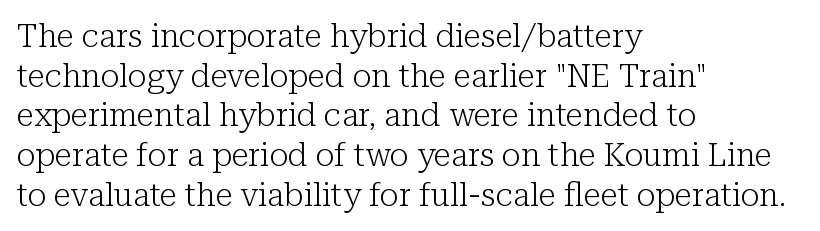
{"serif": "yes", "italic": "no", "bold": "no", "weight": "light", "width": "normal", "stroke_contrast": "low", "x_height": "medium", "monospaced": "no", "underline": "no", "align": "left", "line_spacing_ratio": 1.24, "letter_spacing": "normal", "letter_spacing_em": 0.0, "glyph_px": 32}
